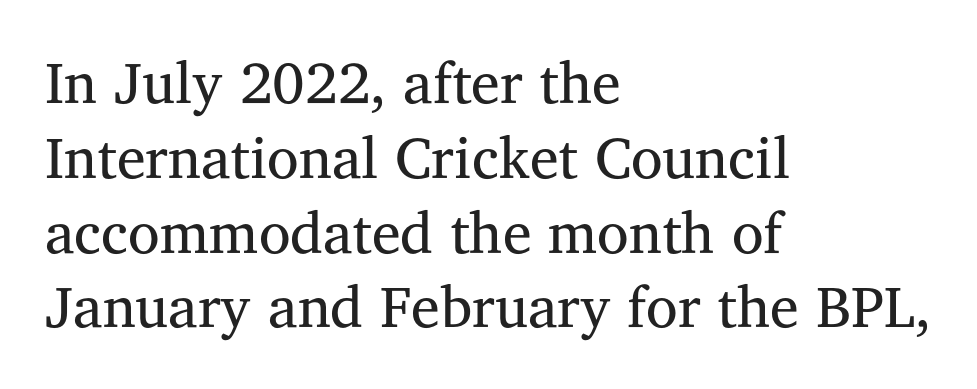
{"serif": "yes", "italic": "no", "bold": "no", "weight": "regular", "width": "normal", "stroke_contrast": "medium", "x_height": "medium", "monospaced": "no", "underline": "no", "align": "left", "line_spacing": "normal", "line_spacing_ratio": 1.29, "letter_spacing": "normal", "letter_spacing_em": 0.0, "glyph_px": 58}
